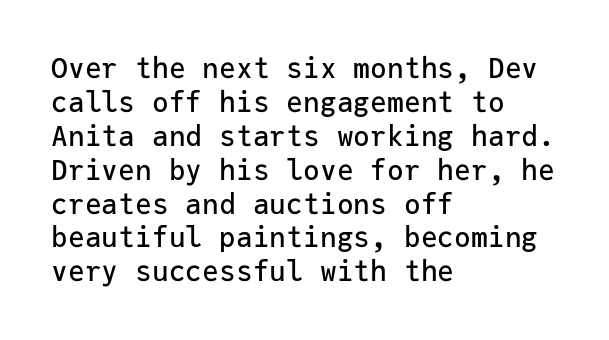
{"serif": "no", "italic": "no", "width": "normal", "stroke_contrast": "low", "x_height": "medium", "monospaced": "yes", "underline": "no", "align": "left", "line_spacing_ratio": 1.21, "letter_spacing": "normal", "letter_spacing_em": 0.0, "glyph_px": 28}
